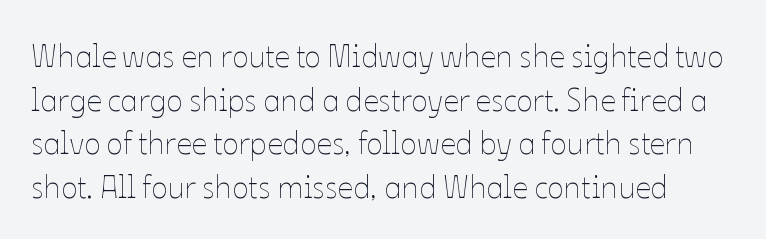
{"italic": "no", "bold": "no", "weight": "thin", "width": "normal", "stroke_contrast": "low", "x_height": "medium", "monospaced": "no", "underline": "no", "line_spacing": "normal", "line_spacing_ratio": 1.41, "letter_spacing": "normal", "letter_spacing_em": 0.0, "glyph_px": 31}
